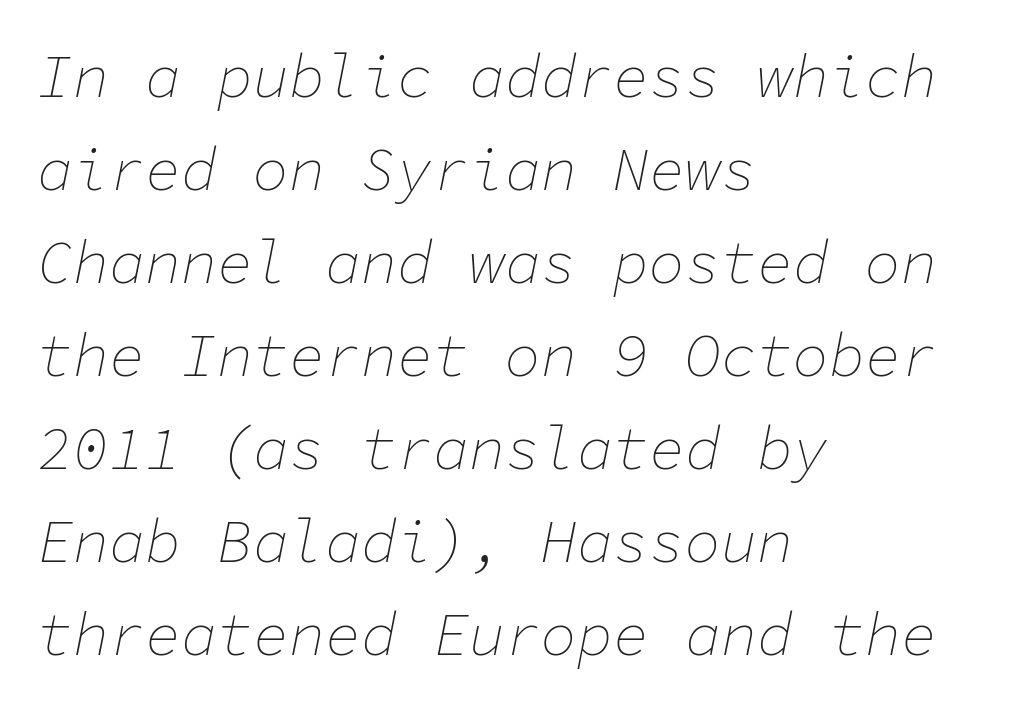
{"italic": "yes", "lean": "right", "slant_degrees": 11, "bold": "no", "weight": "thin", "width": "normal", "stroke_contrast": "low", "x_height": "medium", "monospaced": "yes", "underline": "no", "align": "left", "line_spacing": "normal", "line_spacing_ratio": 1.55, "letter_spacing": "normal", "letter_spacing_em": 0.0, "glyph_px": 60}
